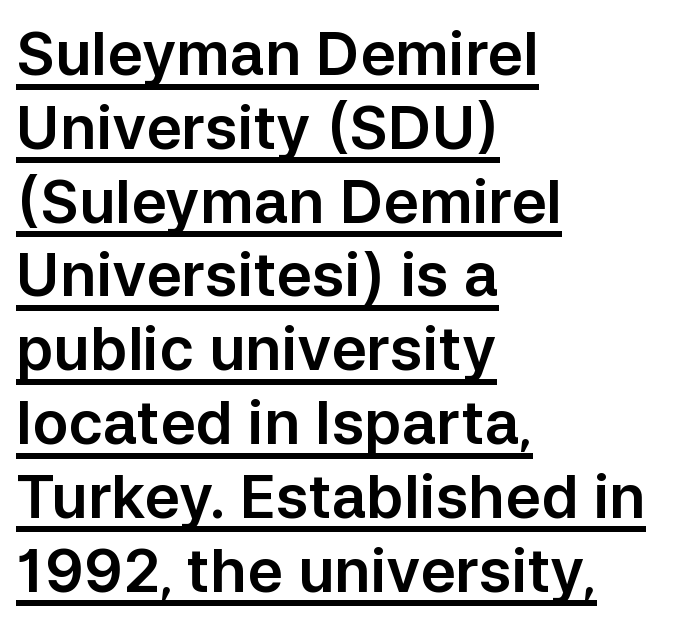
{"serif": "no", "italic": "no", "width": "normal", "stroke_contrast": "low", "x_height": "medium", "monospaced": "no", "underline": "yes", "align": "left", "line_spacing_ratio": 1.23, "letter_spacing": "normal", "letter_spacing_em": 0.0, "glyph_px": 60}
